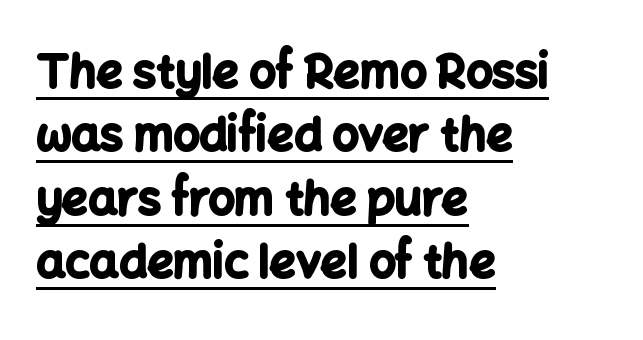
Q: Is the text bold? A: Yes.
Q: Is the text italic (slanted)? A: No, it is upright.
Q: Is the typeface a serif or a sans-serif typeface? A: Sans-serif.
Q: Is the text underlined? A: Yes.
Q: How is the paragraph aligned? A: Left-aligned.
Q: Is the spacing between letters normal or unusually wide? A: Normal.
Q: Is the spacing between lines tight, normal or loose? A: Normal.
Q: Width (condensed, normal, or wide)? A: Normal.
Q: Stroke contrast? A: Low.
Q: x-height? A: Medium.
Q: Monospaced? A: No.
